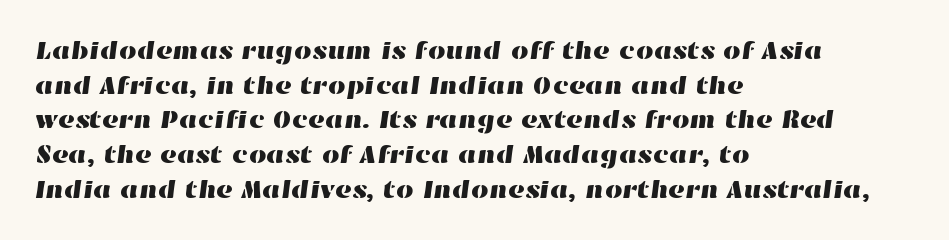
Q: Is the text underlined? A: No.
Q: How is the paragraph aligned? A: Left-aligned.
Q: Is the spacing between letters normal or unusually wide? A: Normal.
Q: Is the spacing between lines tight, normal or loose? A: Normal.
